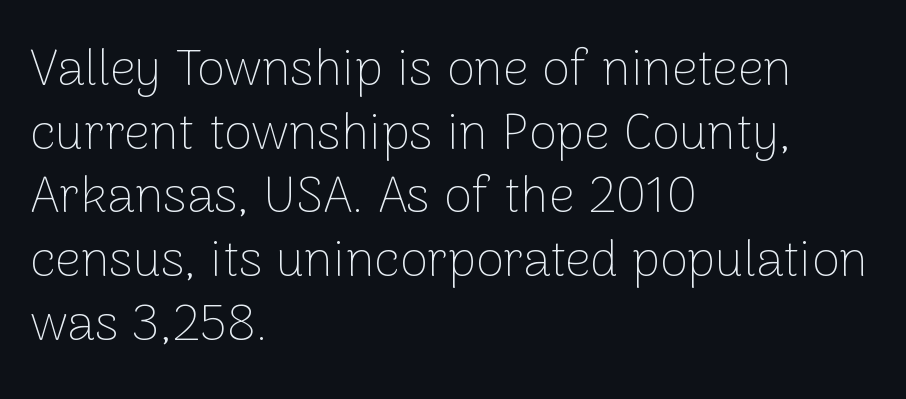
Leading: standard. Designer's note — italics off, roman on. The passage shown is not bold in any degree. Reading down the block, your eye returns to a fixed left position each line. Does extra space separate the letters? No, they use regular spacing. Honestly, there is no underline to notice here at all.
